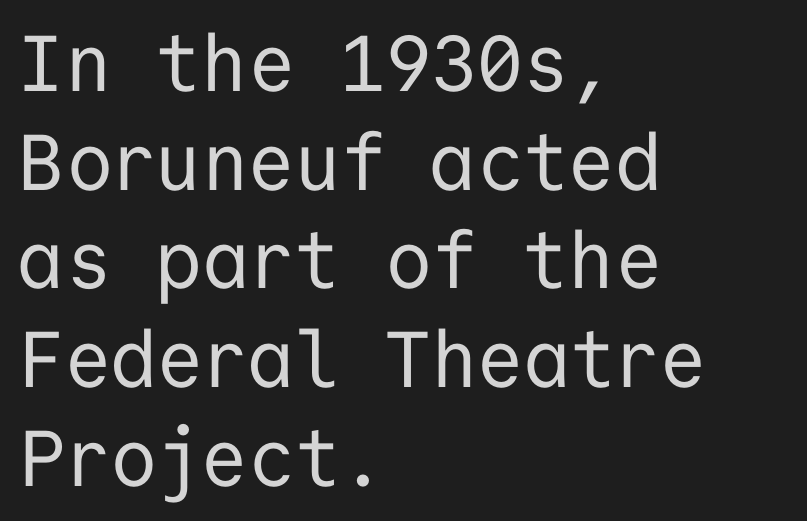
The designer went with a sans here, leaving each stem footless. Line beginnings align vertically; line endings do not. The line-height multiplier appears to be the usual default. Nobody touched the tracking dial on this one.
